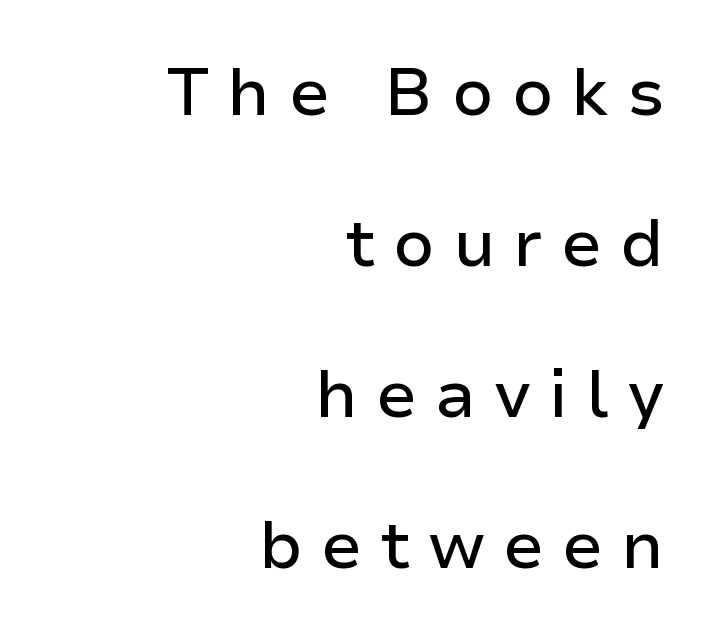
Q: Is the text italic (slanted)? A: No, it is upright.
Q: Is the typeface a serif or a sans-serif typeface? A: Sans-serif.
Q: Is the text underlined? A: No.
Q: How is the paragraph aligned? A: Right-aligned.
Q: Is the spacing between letters normal or unusually wide? A: Unusually wide.
Q: Is the spacing between lines tight, normal or loose? A: Loose.
Q: Width (condensed, normal, or wide)? A: Normal.
Q: Stroke contrast? A: Low.
Q: x-height? A: Medium.
Q: Monospaced? A: No.
